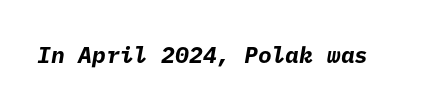
Q: Is the text bold? A: Yes.
Q: Is the text underlined? A: No.
Q: Is the spacing between letters normal or unusually wide? A: Normal.
